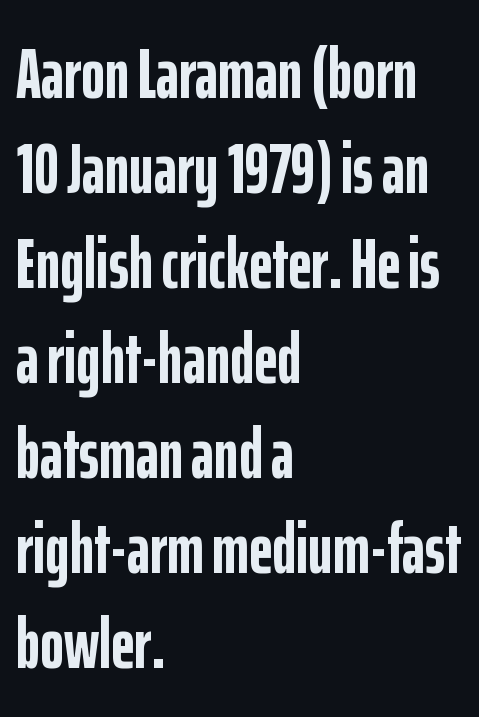
You could call the tracking neutral — neither tight nor loose. You can tell it's not italic because the verticals are truly vertical. How would I describe the line gaps? Plain and ordinary. The font is running at its bold setting. The typesetter chose a ragged-right arrangement here.
